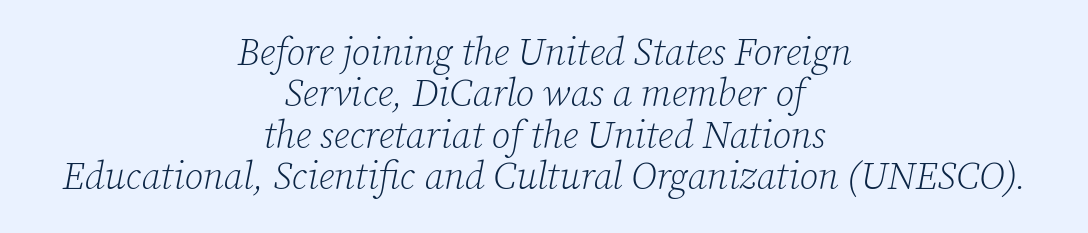
The image shows 38 px light serif type, italic (leaning right); set centered, tight line spacing (1.09x), normal letter spacing, not underlined; low stroke contrast and a medium x-height.
